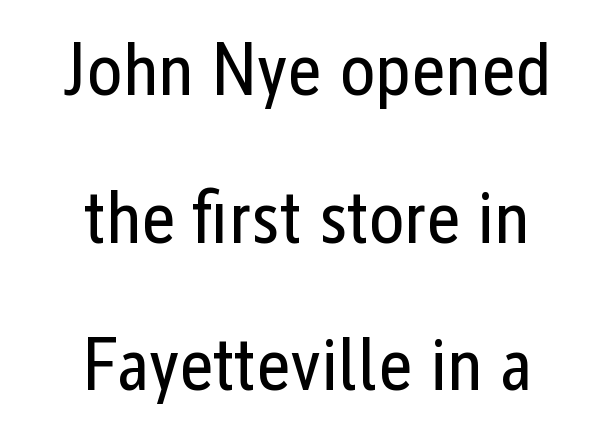
The image shows 75 px regular-weight, condensed sans-serif type, upright; set centered, loose line spacing (1.97x), normal letter spacing, not underlined; low stroke contrast and a medium x-height.
